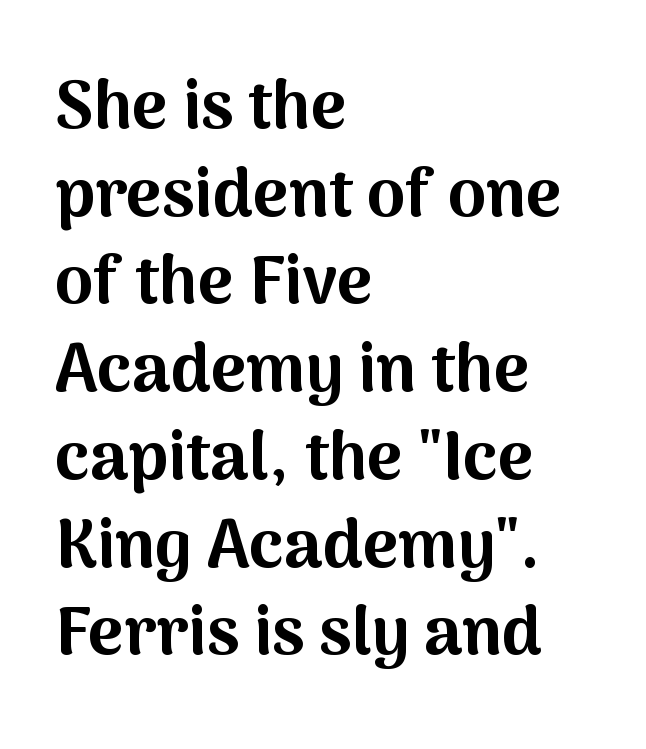
Q: Is the text bold? A: Yes.
Q: Is the text italic (slanted)? A: No, it is upright.
Q: Is the typeface a serif or a sans-serif typeface? A: Sans-serif.
Q: Is the text underlined? A: No.
Q: How is the paragraph aligned? A: Left-aligned.
Q: Is the spacing between letters normal or unusually wide? A: Normal.
Q: Is the spacing between lines tight, normal or loose? A: Normal.
Q: Width (condensed, normal, or wide)? A: Normal.
Q: Stroke contrast? A: Medium.
Q: x-height? A: Medium.
Q: Monospaced? A: No.
